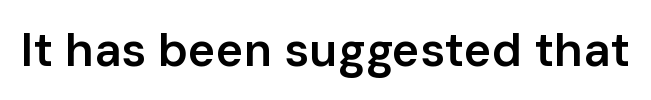
The space beneath each line is pristine and unruled. In terms of weight, the rendering is demibold, just under bold. Words appear dense and cohesive because spacing is normal. Serif or sans? Sans — the stroke terminals are bare. Character widths vary here, with narrow letters taking less room than wide ones.
